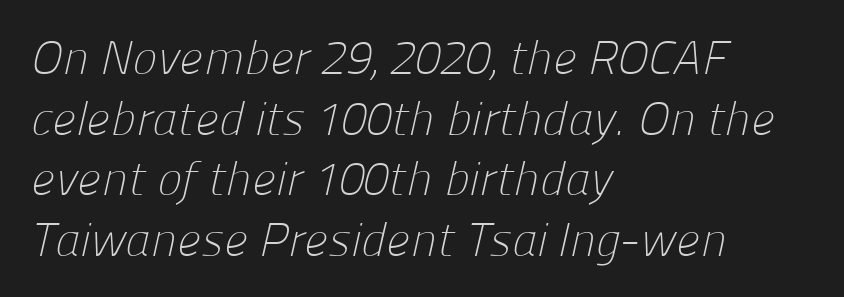
All the whitespace from short lines collects on the right. The rendering uses a moderate line-height, typical for paragraphs. Words float on clear page, feet unadorned. Each letter keeps its own natural width here, so spacing adapts to shape.
